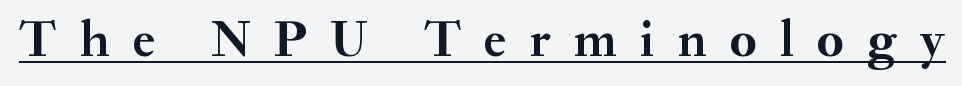
{"serif": "yes", "italic": "no", "bold": "yes", "weight": "semibold", "width": "normal", "stroke_contrast": "medium", "x_height": "small", "monospaced": "no", "underline": "yes", "letter_spacing": "wide", "letter_spacing_em": 0.46, "glyph_px": 51}
